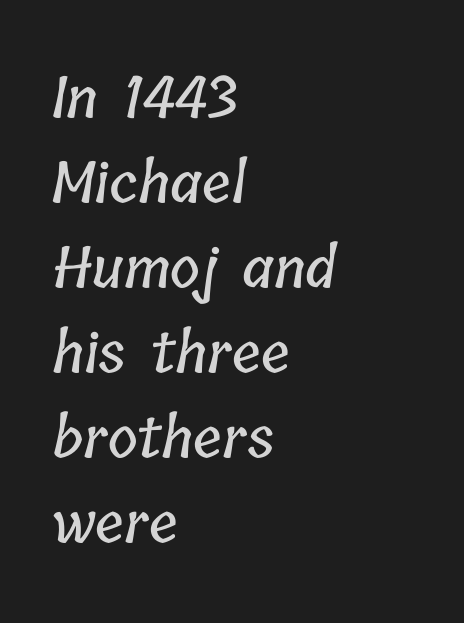
The image shows 57 px condensed type; set left-aligned, normal line spacing (1.49x), normal letter spacing, not underlined; low stroke contrast and a medium x-height.
